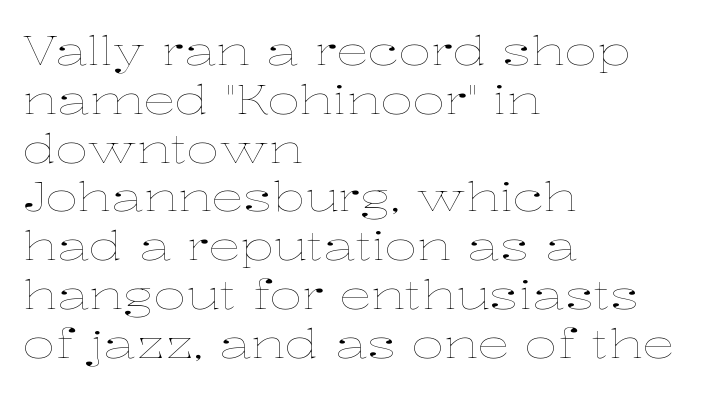
Do the characters align in a grid? No, the font is proportional. Only glyphs here, with clear space below each row. You can tell it's not italic because the verticals are truly vertical. Compared with a centered layout, this one pins lines to the left instead.
